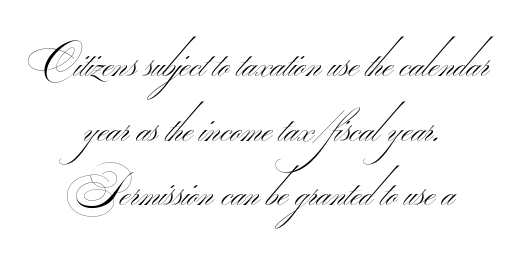
The image shows 44 px thin, wide sans-serif type; set centered, normal line spacing (1.47x), normal letter spacing, not underlined; medium stroke contrast.
